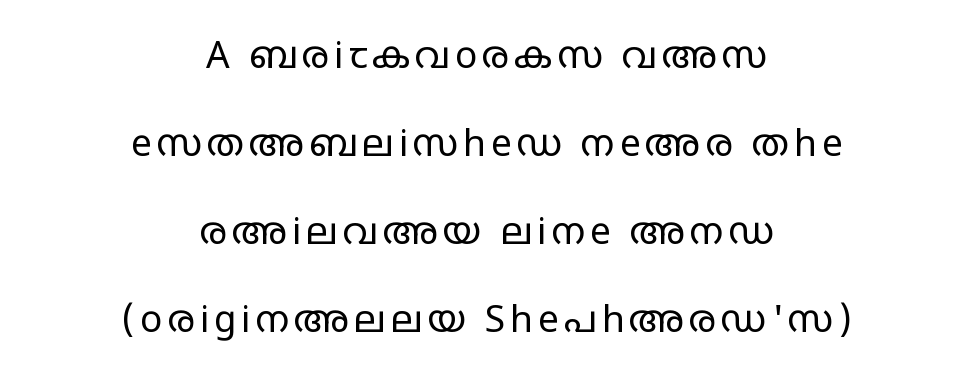
The image shows 37 px regular-weight, wide sans-serif type, upright; set centered, loose line spacing (2.38x), not underlined; low stroke contrast and a large x-height.
